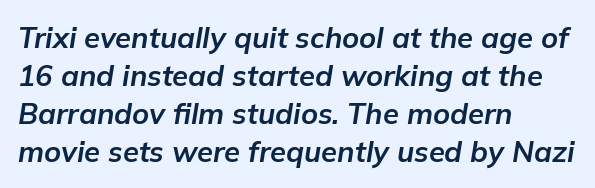
{"italic": "yes", "lean": "right", "slant_degrees": 9, "bold": "yes", "weight": "bold", "width": "normal", "stroke_contrast": "low", "x_height": "medium", "monospaced": "no", "underline": "no", "align": "left", "line_spacing": "normal", "line_spacing_ratio": 1.31, "letter_spacing": "normal", "letter_spacing_em": 0.0, "glyph_px": 29}
